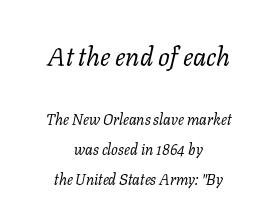
{"italic": "yes", "lean": "right", "slant_degrees": 11, "bold": "no", "underline": "no", "align": "center", "line_spacing": "loose", "line_spacing_ratio": 2.01, "letter_spacing": "normal", "letter_spacing_em": 0.0, "larger_block": "first", "size_ratio": 1.73, "glyph_px": 26}
